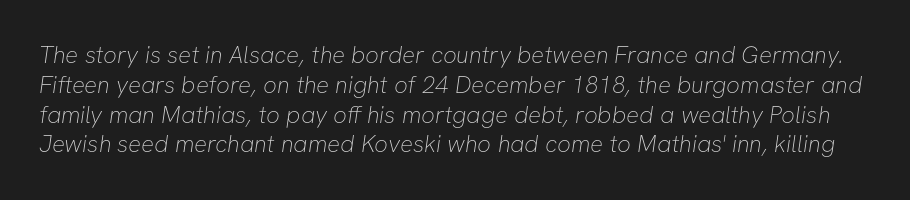
{"bold": "no", "underline": "no", "line_spacing_ratio": 1.24, "letter_spacing": "normal", "letter_spacing_em": 0.0, "glyph_px": 24}
